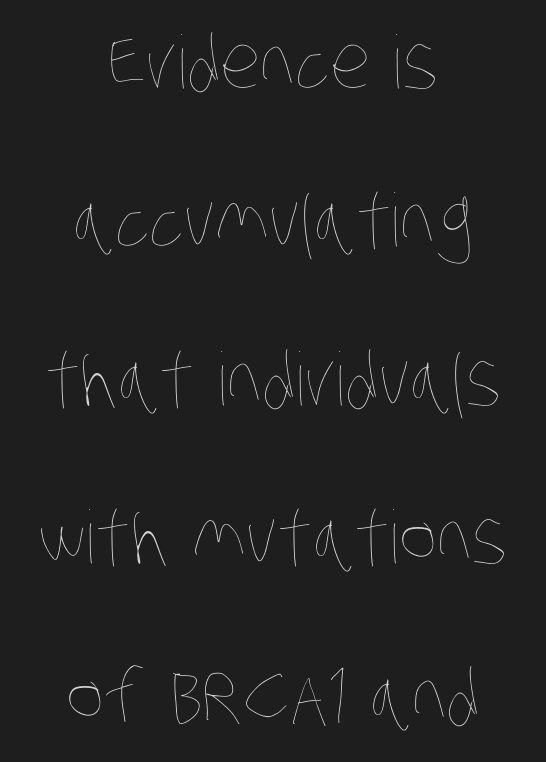
Q: Is the text bold? A: No.
Q: Is the text underlined? A: No.
Q: How is the paragraph aligned? A: Centered.
Q: Is the spacing between letters normal or unusually wide? A: Normal.
Q: Is the spacing between lines tight, normal or loose? A: Loose.
Q: Width (condensed, normal, or wide)? A: Condensed.
Q: Stroke contrast? A: Low.
Q: x-height? A: Large.
Q: Monospaced? A: No.
